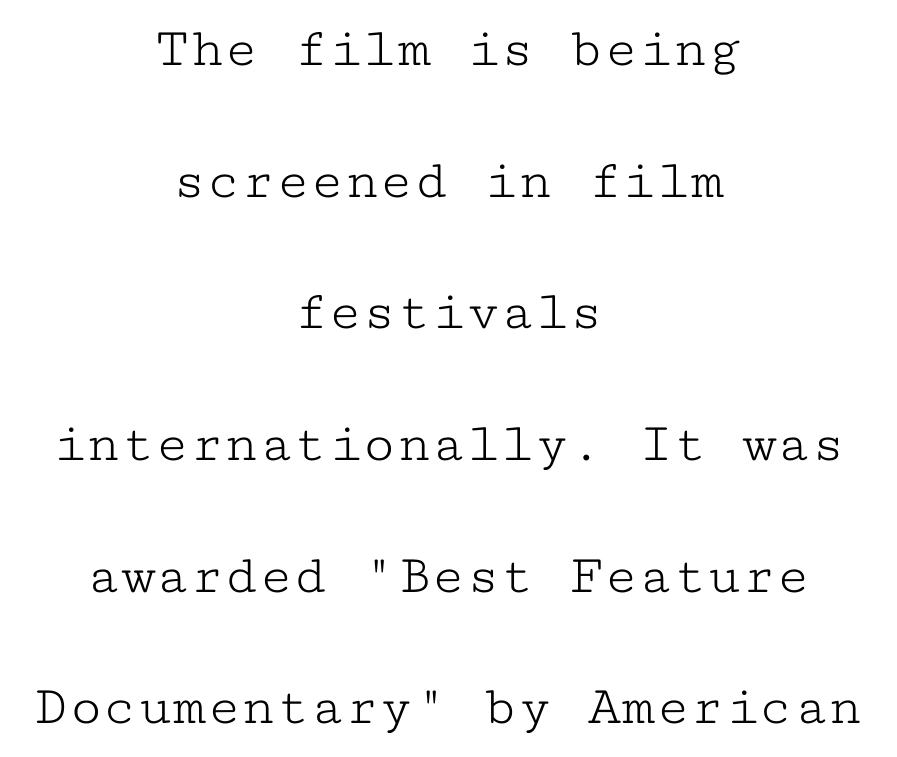
No heavy texture on the line: the type isn't bold. In terms of letterspacing, this is plain default setting. These lines are composed in type with serifs. The strip under each line holds only bare page.
